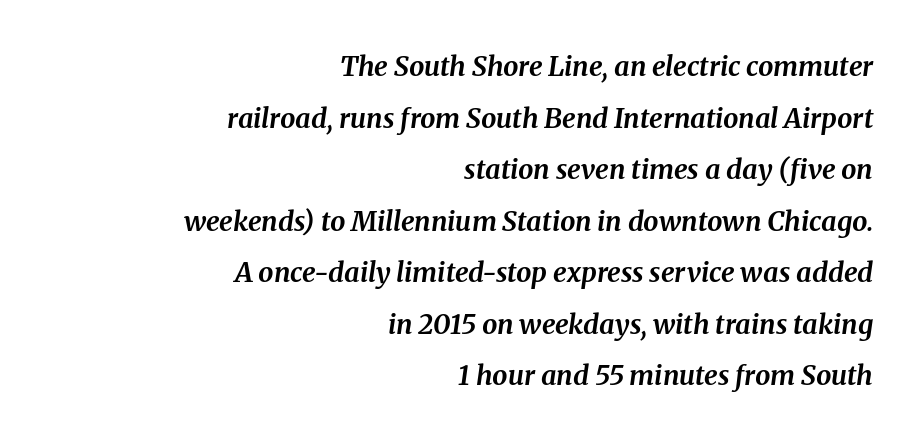
{"italic": "yes", "lean": "right", "slant_degrees": 8, "bold": "yes", "underline": "no", "align": "right", "line_spacing": "loose", "line_spacing_ratio": 1.91, "letter_spacing": "normal", "letter_spacing_em": 0.0, "glyph_px": 27}
